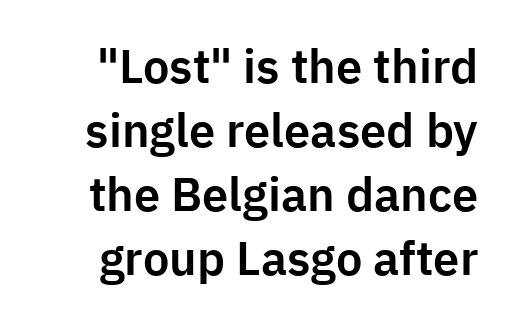
Unlike a traditional serif, this face leaves its strokes unadorned. The passage shown is typed in a proportional face where columns would drift. This is the regular roman posture of the typeface. Quick note: underline off.
